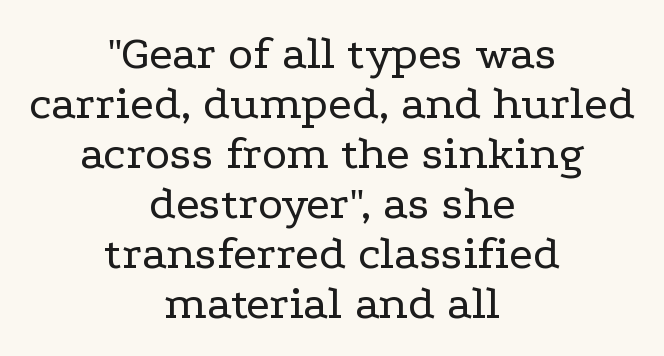
The gap between lines stays unmarked. These lines are centered, leaving both edges ragged. Ascenders rise straight up at ninety degrees. Is this a fixed-width face? No — the glyphs have proportional, varying widths. This sample uses a serif face.
